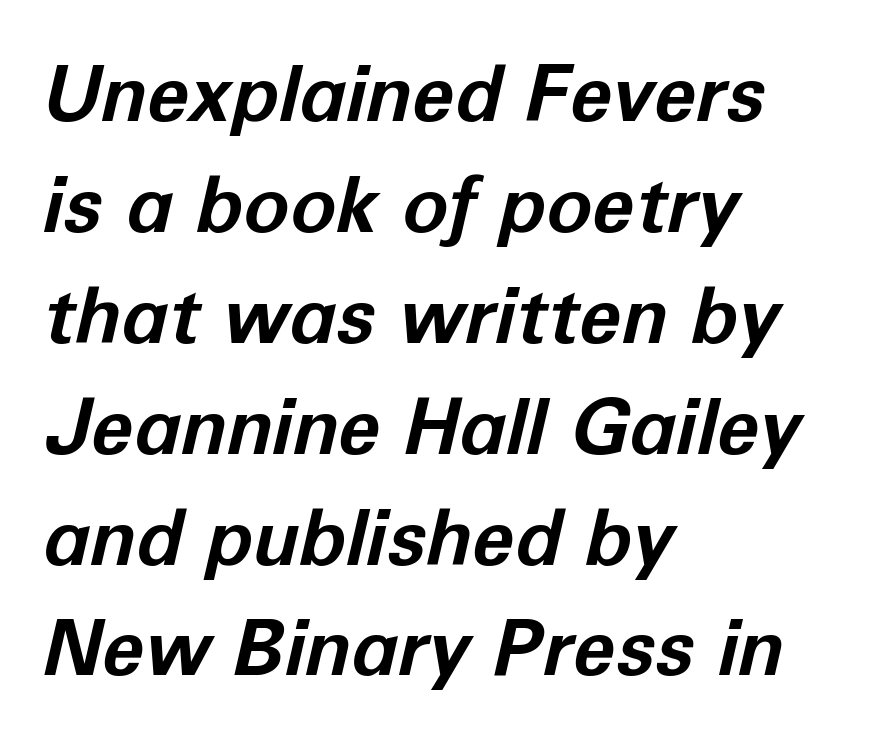
The face used here is rendered with its standard letterfit. The area under the type is left untouched. Typesetter's note: full bold, strokes at maximum text heaviness. Layout note: lines flush left. Varying glyph widths throughout — classic text-font behaviour.
